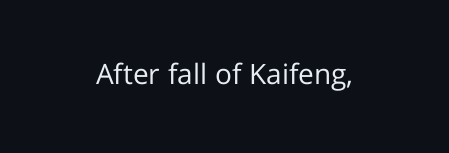
Q: Is the text bold? A: No.
Q: Is the text italic (slanted)? A: No, it is upright.
Q: Is the typeface a serif or a sans-serif typeface? A: Sans-serif.
Q: Is the text underlined? A: No.
Q: Is the spacing between letters normal or unusually wide? A: Normal.
Q: Width (condensed, normal, or wide)? A: Normal.
Q: Stroke contrast? A: Low.
Q: x-height? A: Medium.
Q: Monospaced? A: No.
